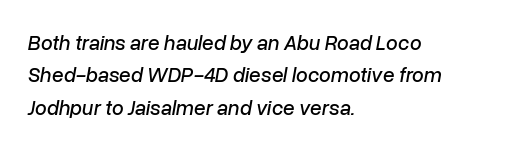
{"italic": "yes", "lean": "right", "slant_degrees": 10, "underline": "no", "align": "left", "line_spacing": "normal", "line_spacing_ratio": 1.54, "letter_spacing": "normal", "letter_spacing_em": 0.0, "glyph_px": 21}
